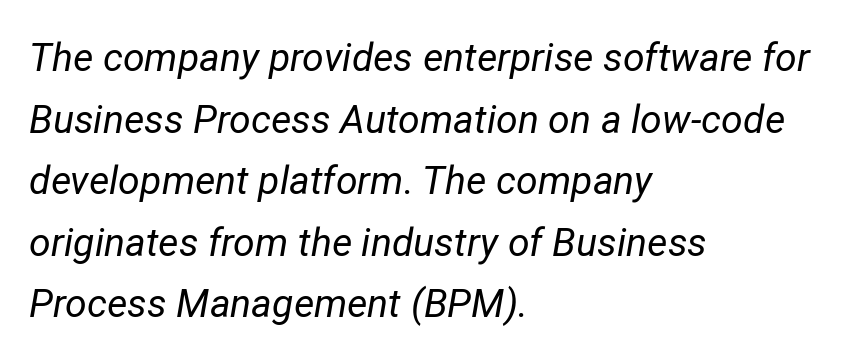
Underlining? Definitely not there. In terms of posture, this sample is oblique. These lines sit exactly where default settings would place them. The ragged edge is on the right, which tells us the setting is flush left. The strokes are not fattened; the text isn't bold.
